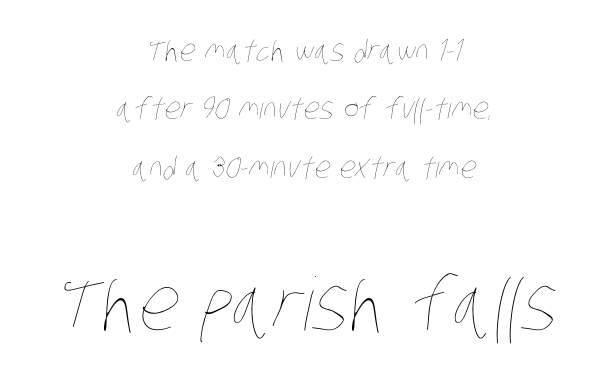
Q: Is the text bold? A: No.
Q: Is the text underlined? A: No.
Q: How is the paragraph aligned? A: Centered.
Q: Is the spacing between letters normal or unusually wide? A: Normal.
Q: Is the spacing between lines tight, normal or loose? A: Loose.
Q: Which block of text is set in a larger size, the first (top) or the second (bottom)? A: The second (bottom) one.
Q: Width (condensed, normal, or wide)? A: Condensed.
Q: Stroke contrast? A: Low.
Q: x-height? A: Large.
Q: Monospaced? A: No.
